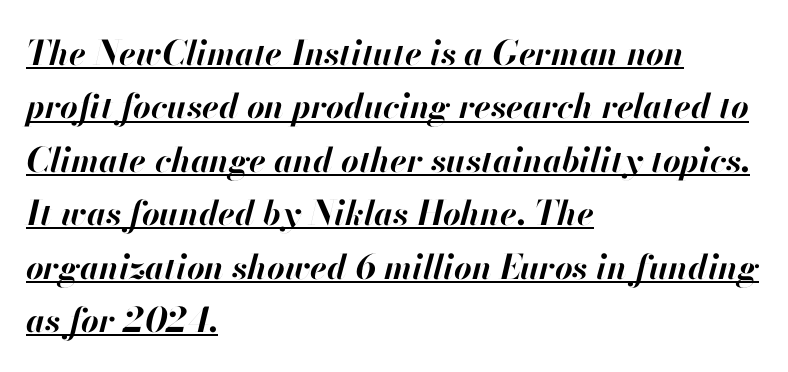
Visually the block forms a straight wall on the left and a jagged coastline on the right. You can tell it's italic because the verticals aren't actually vertical. Proportional: the letters do not fall into vertical columns. Rows of type keep a routine distance in the vertical direction. The rendering uses the underline text-decoration. Students, note that the glyphs here touch the page at normal intervals.
